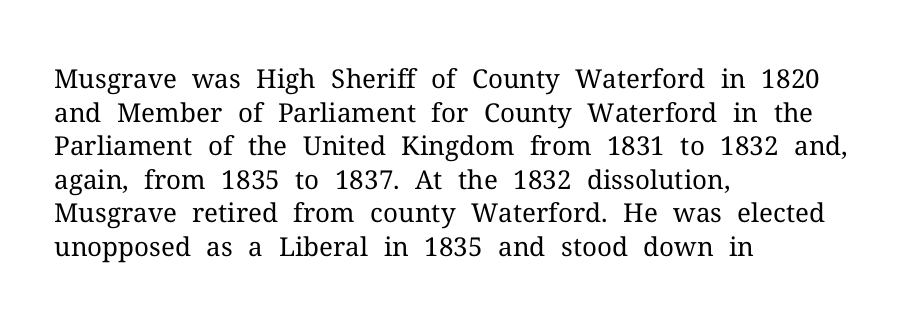
The image shows 26 px text type, upright; set left-aligned, normal line spacing (1.29x), normal letter spacing, not underlined.
